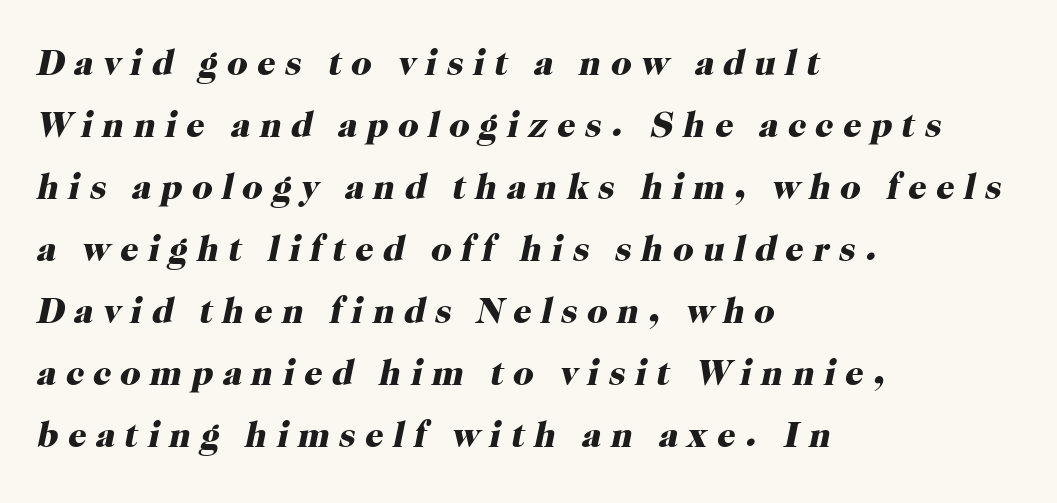
{"serif": "yes", "italic": "yes", "lean": "right", "slant_degrees": 12, "bold": "yes", "weight": "heavy", "width": "normal", "stroke_contrast": "high", "x_height": "medium", "monospaced": "no", "underline": "no", "align": "left", "line_spacing_ratio": 1.72, "letter_spacing": "wide", "letter_spacing_em": 0.26, "glyph_px": 36}
